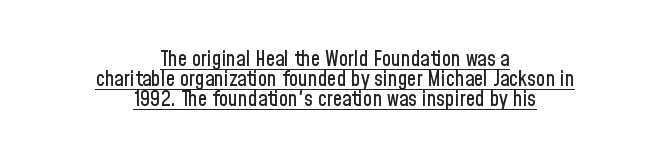
Q: Is the text italic (slanted)? A: No, it is upright.
Q: Is the text underlined? A: Yes.
Q: How is the paragraph aligned? A: Centered.
Q: Is the spacing between letters normal or unusually wide? A: Normal.
Q: Is the spacing between lines tight, normal or loose? A: Tight.
